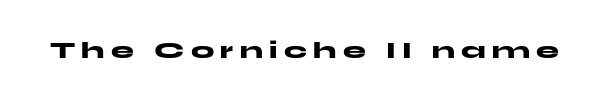
Q: Is the text bold? A: Yes.
Q: Is the text italic (slanted)? A: No, it is upright.
Q: Is the text underlined? A: No.
Q: Is the spacing between letters normal or unusually wide? A: Unusually wide.
